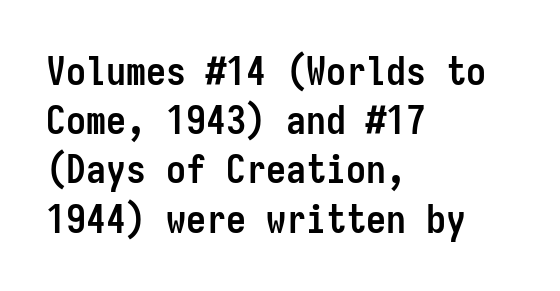
Bold? Absolutely — the strokes are thick and heavy. The ragged edge is on the right, which tells us the setting is flush left. Spacing verdict: monospaced, one width for all characters. In terms of letterspacing, this is plain default setting.
